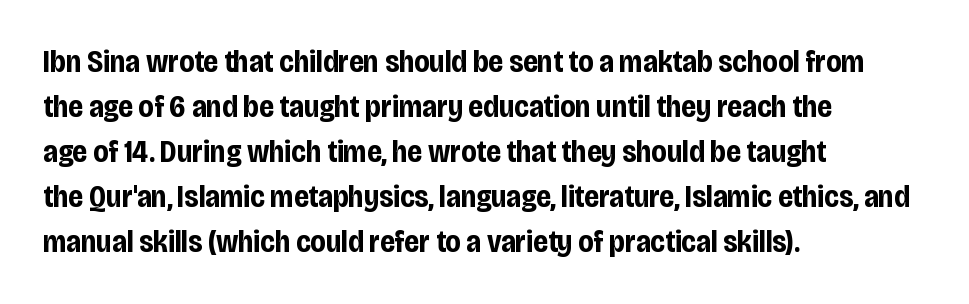
The image shows 31 px bold, condensed sans-serif type, upright; set left-aligned, normal line spacing (1.45x), normal letter spacing, not underlined; low stroke contrast and a large x-height.
